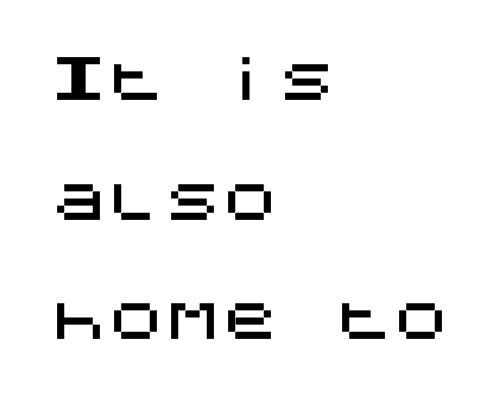
If you measured baseline to baseline, you'd find a long distance. The letters stand straight up with perfectly vertical stems. Default kerning and tracking; the words read as compact shapes. The designer went with a sans here, leaving each stem footless. Unmarked baselines from the first word to the last.
